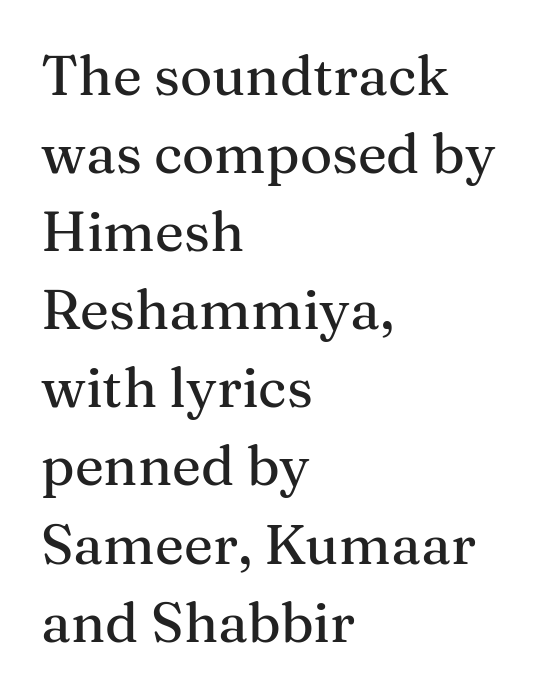
Q: Is the text italic (slanted)? A: No, it is upright.
Q: Is the typeface a serif or a sans-serif typeface? A: Serif.
Q: Is the text underlined? A: No.
Q: How is the paragraph aligned? A: Left-aligned.
Q: Is the spacing between letters normal or unusually wide? A: Normal.
Q: Is the spacing between lines tight, normal or loose? A: Normal.
Q: Width (condensed, normal, or wide)? A: Normal.
Q: Stroke contrast? A: Medium.
Q: x-height? A: Medium.
Q: Monospaced? A: No.
